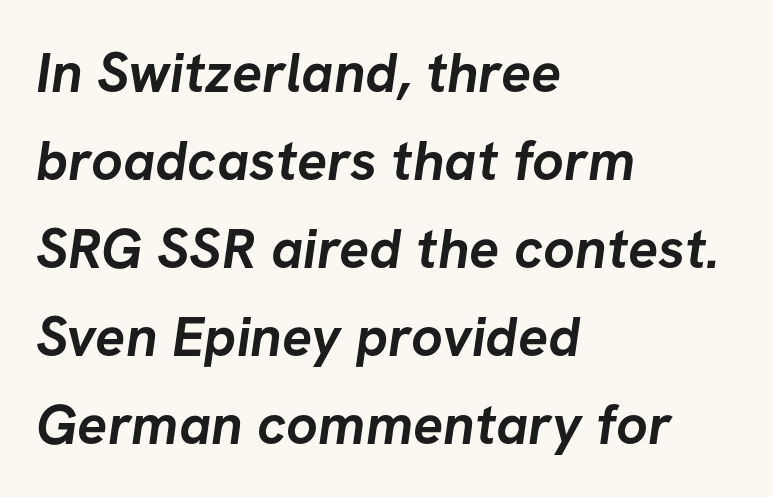
{"serif": "no", "bold": "yes", "weight": "semibold", "width": "normal", "stroke_contrast": "low", "x_height": "medium", "monospaced": "no", "underline": "no", "align": "left", "line_spacing": "normal", "line_spacing_ratio": 1.57, "letter_spacing": "normal", "letter_spacing_em": 0.0, "glyph_px": 56}
